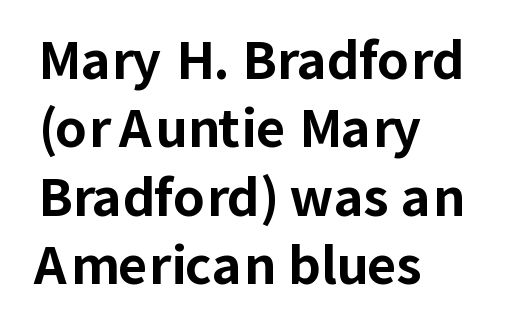
Q: Is the text bold? A: Yes.
Q: Is the text italic (slanted)? A: No, it is upright.
Q: Is the typeface a serif or a sans-serif typeface? A: Sans-serif.
Q: Is the text underlined? A: No.
Q: How is the paragraph aligned? A: Left-aligned.
Q: Is the spacing between letters normal or unusually wide? A: Normal.
Q: Is the spacing between lines tight, normal or loose? A: Normal.
Q: Width (condensed, normal, or wide)? A: Normal.
Q: Stroke contrast? A: Low.
Q: x-height? A: Medium.
Q: Monospaced? A: No.
